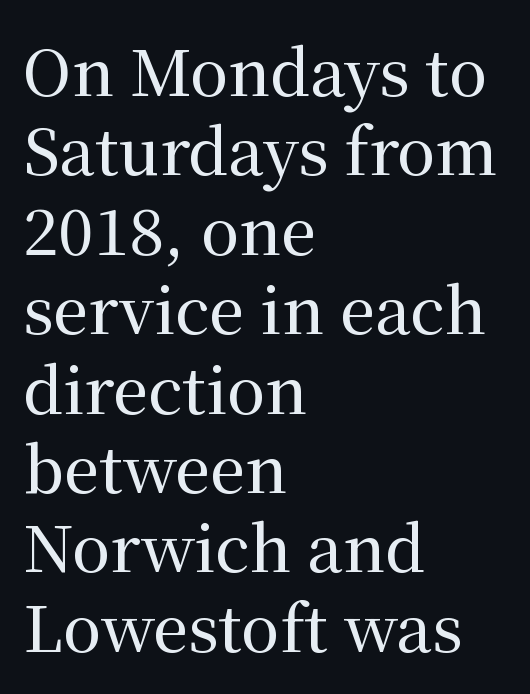
Serif or sans? Serif — the stroke terminals have little feet. Is the block centered? No — it sits flush against the left margin. These lines were composed using upright roman letters. Baseline-to-baseline distance is the conventional proportion of letter height. Default kerning and tracking; the words read as compact shapes.
